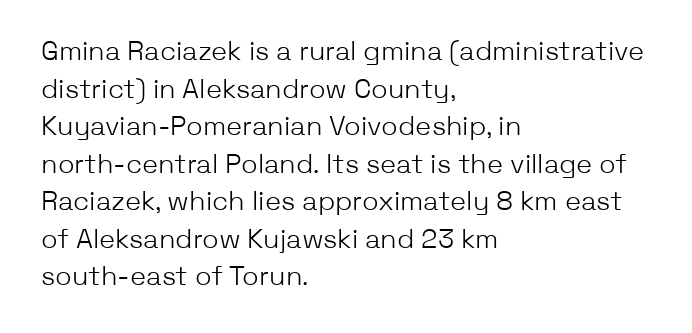
{"italic": "no", "bold": "no", "underline": "no", "align": "left", "line_spacing": "normal", "line_spacing_ratio": 1.39, "letter_spacing": "normal", "letter_spacing_em": 0.0, "glyph_px": 27}
